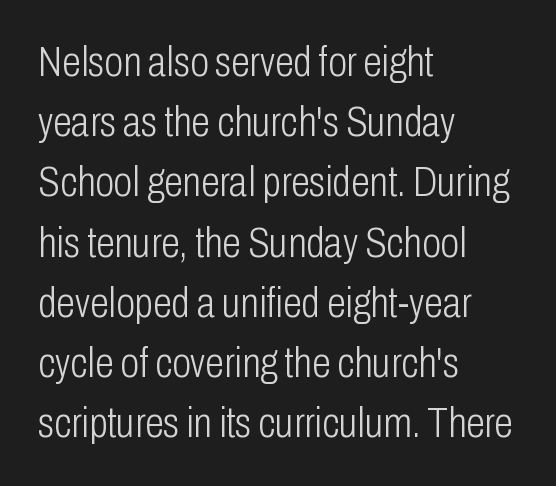
Q: Is the text bold? A: No.
Q: Is the text italic (slanted)? A: No, it is upright.
Q: Is the typeface a serif or a sans-serif typeface? A: Sans-serif.
Q: Is the text underlined? A: No.
Q: How is the paragraph aligned? A: Left-aligned.
Q: Is the spacing between letters normal or unusually wide? A: Normal.
Q: Is the spacing between lines tight, normal or loose? A: Normal.
Q: Width (condensed, normal, or wide)? A: Condensed.
Q: Stroke contrast? A: Low.
Q: x-height? A: Medium.
Q: Monospaced? A: No.
